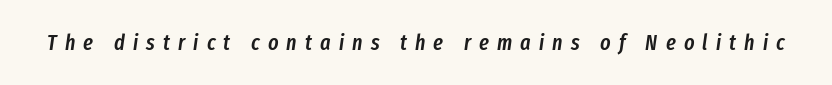
{"italic": "yes", "lean": "right", "slant_degrees": 8, "bold": "semi", "underline": "no", "letter_spacing": "wide", "letter_spacing_em": 0.37, "glyph_px": 22}
